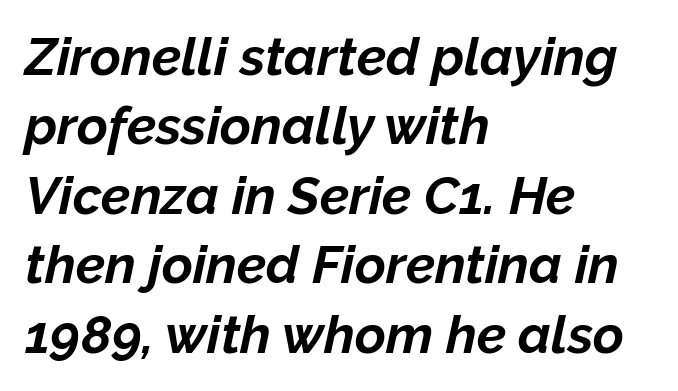
A typesetter would call this proportional, since set widths differ per character. Nothing unusual about the tracking: characters are spaced as the font intends. Line beginnings align vertically; line endings do not. You can tell it's italic because the verticals aren't actually vertical. A normal amount of white space separates one row of letters from the next. Typesetter's note: full bold, strokes at maximum text heaviness.
